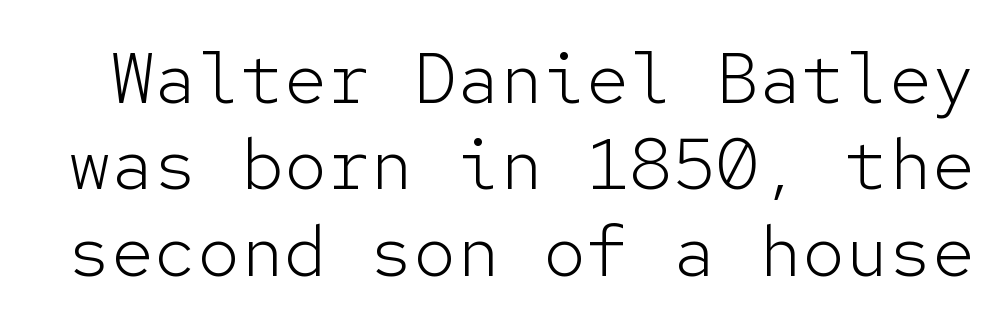
The image shows 72 px light sans-serif type, upright, monospaced; set line spacing 1.2x, normal letter spacing, not underlined; low stroke contrast and a medium x-height.
